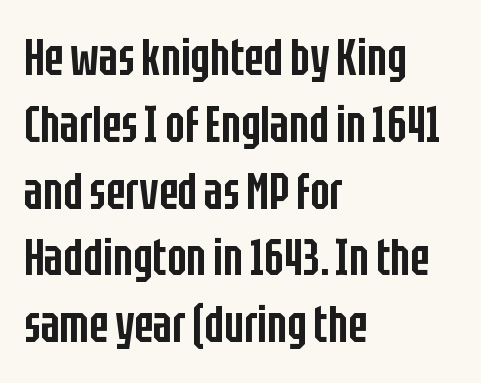
The image shows 51 px semibold, condensed sans-serif type, upright; set left-aligned, normal line spacing (1.31x), normal letter spacing, not underlined; low stroke contrast and a large x-height.
